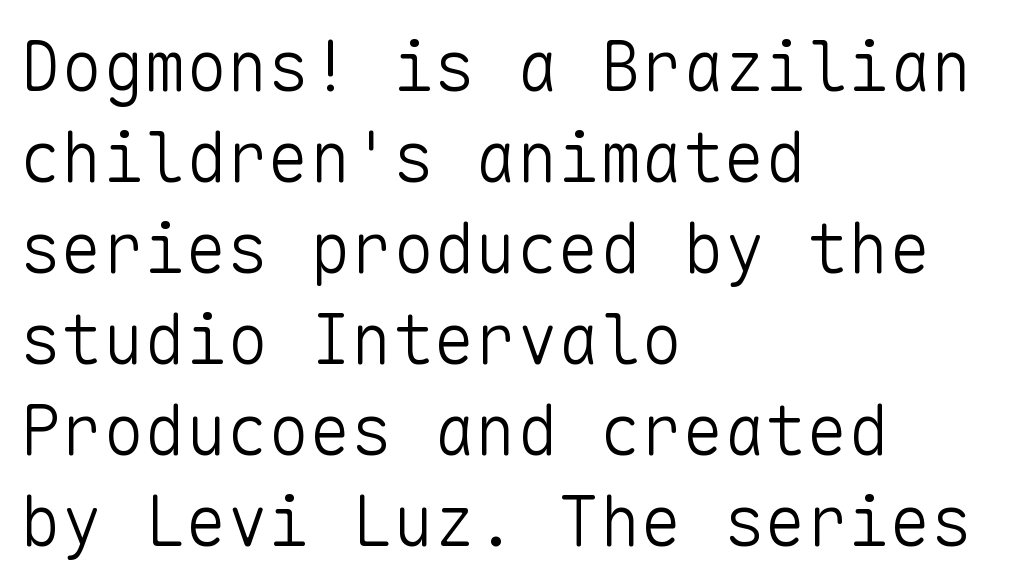
Summary of vertical rhythm: regular, with standard interline spacing. Students, note that the glyphs here touch the page at normal intervals. The words here are not underlined. Look at the bottom of the vertical strokes: they stop flat, with no serifs. Is the stroke heavy? The answer is a plain regular-or-lighter.
